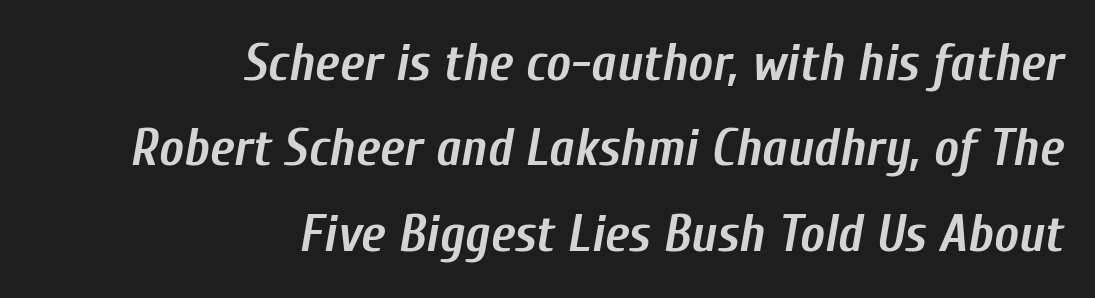
Q: Is the text bold? A: Yes.
Q: Is the text italic (slanted)? A: Yes, it leans right by about 10 degrees.
Q: Is the text underlined? A: No.
Q: How is the paragraph aligned? A: Right-aligned.
Q: Is the spacing between letters normal or unusually wide? A: Normal.
Q: Is the spacing between lines tight, normal or loose? A: Normal.
Q: Width (condensed, normal, or wide)? A: Condensed.
Q: Stroke contrast? A: Low.
Q: x-height? A: Medium.
Q: Monospaced? A: No.
